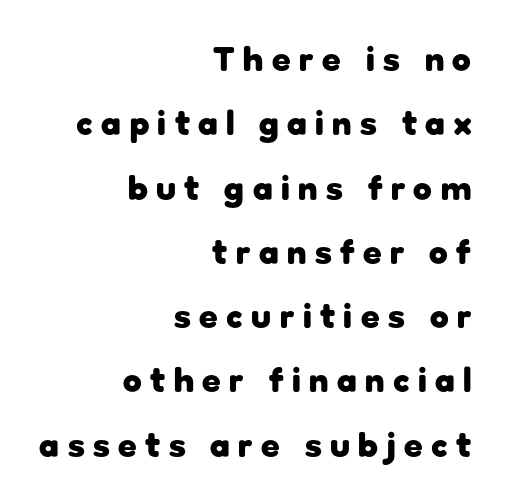
{"serif": "no", "italic": "no", "bold": "yes", "weight": "heavy", "width": "normal", "stroke_contrast": "low", "x_height": "medium", "monospaced": "no", "underline": "no", "align": "right", "line_spacing_ratio": 1.89, "letter_spacing": "wide", "letter_spacing_em": 0.25, "glyph_px": 34}
